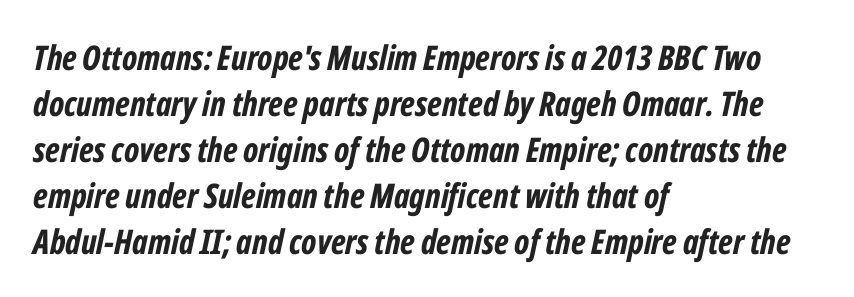
{"italic": "yes", "lean": "right", "slant_degrees": 12, "bold": "yes", "weight": "bold", "width": "condensed", "stroke_contrast": "low", "x_height": "medium", "monospaced": "no", "underline": "no", "align": "left", "line_spacing": "normal", "line_spacing_ratio": 1.35, "letter_spacing": "normal", "letter_spacing_em": 0.0, "glyph_px": 34}
